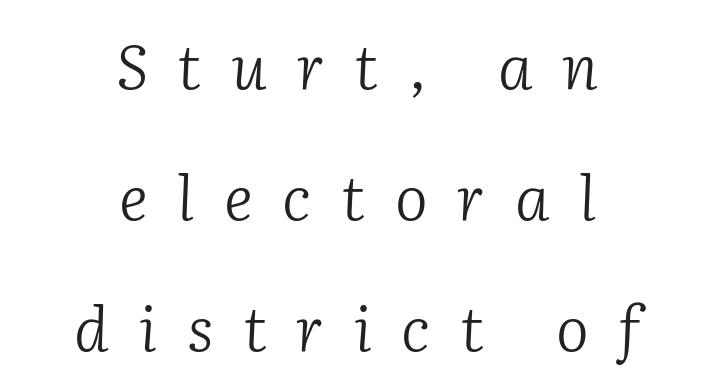
Q: Is the text bold? A: No.
Q: Is the text italic (slanted)? A: Yes, it leans right by about 2 degrees.
Q: Is the typeface a serif or a sans-serif typeface? A: Serif.
Q: Is the text underlined? A: No.
Q: How is the paragraph aligned? A: Centered.
Q: Is the spacing between letters normal or unusually wide? A: Unusually wide.
Q: Is the spacing between lines tight, normal or loose? A: Loose.
Q: Width (condensed, normal, or wide)? A: Normal.
Q: Stroke contrast? A: Low.
Q: x-height? A: Medium.
Q: Monospaced? A: No.
